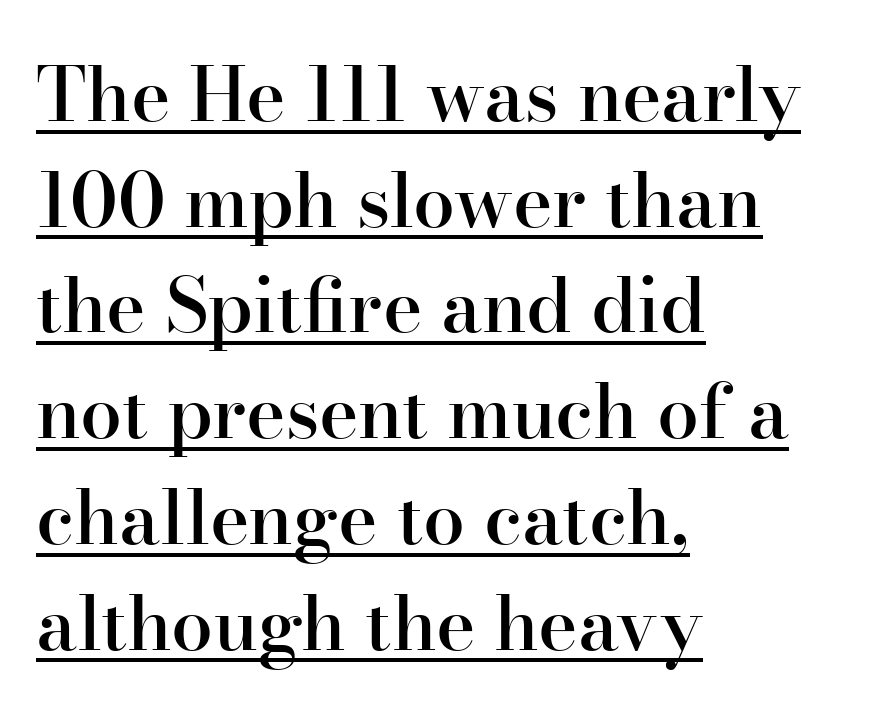
{"serif": "yes", "italic": "no", "bold": "semi", "weight": "semibold", "width": "normal", "stroke_contrast": "high", "x_height": "small", "monospaced": "no", "underline": "yes", "align": "left", "line_spacing": "normal", "line_spacing_ratio": 1.41, "letter_spacing": "normal", "letter_spacing_em": 0.0, "glyph_px": 75}
